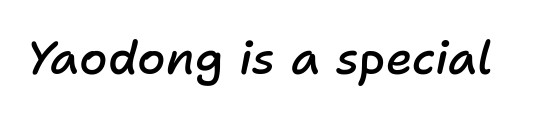
The image shows 46 px semibold type, italic (leaning right); set normal letter spacing, not underlined; low stroke contrast and a medium x-height.
